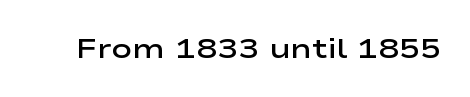
Clear beneath every line of the passage. If you drew a line through each stem, it would be perfectly vertical. Proportional: the letters do not fall into vertical columns. Type style note: lacks serifs. Characters follow at the spacing the type designer built in. Every letter is mildly thick-stroked: semibold rather than bold.
